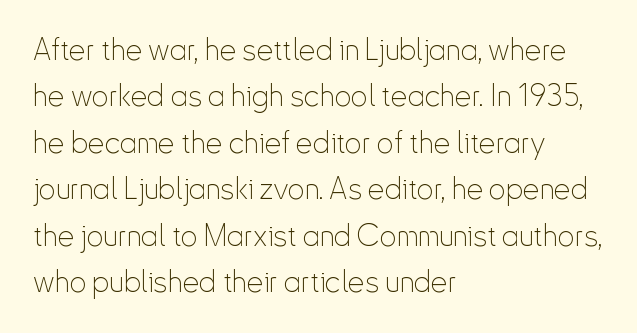
Q: Is the text bold? A: No.
Q: Is the text italic (slanted)? A: No, it is upright.
Q: Is the typeface a serif or a sans-serif typeface? A: Sans-serif.
Q: Is the text underlined? A: No.
Q: How is the paragraph aligned? A: Left-aligned.
Q: Is the spacing between letters normal or unusually wide? A: Normal.
Q: Is the spacing between lines tight, normal or loose? A: Normal.
Q: Width (condensed, normal, or wide)? A: Condensed.
Q: Stroke contrast? A: Low.
Q: x-height? A: Small.
Q: Monospaced? A: No.
